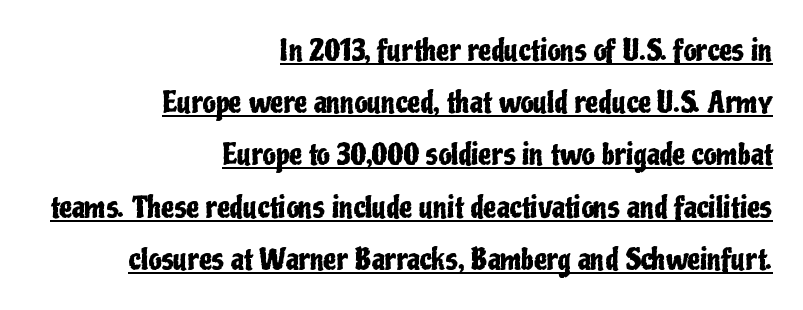
The image shows 29 px condensed sans-serif type, upright; set right-aligned, line spacing 1.8x, normal letter spacing, underlined; low stroke contrast and a medium x-height.
